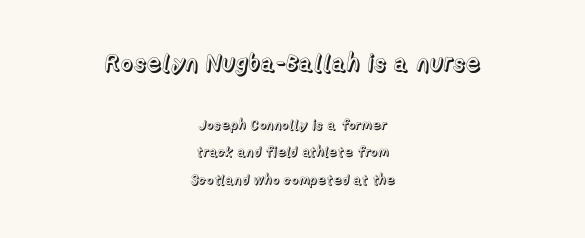
The image shows 24 px text type; set centered, loose line spacing (1.98x), normal letter spacing, not underlined; the first (top) block is 1.71x larger.
